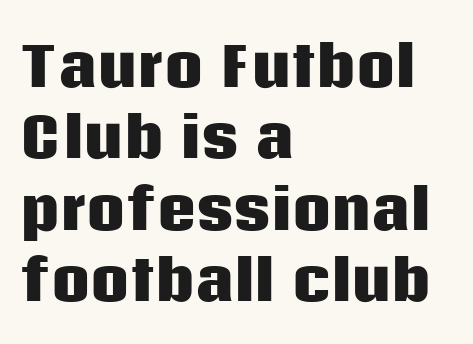
{"serif": "no", "italic": "no", "bold": "yes", "weight": "heavy", "width": "normal", "stroke_contrast": "low", "x_height": "large", "monospaced": "no", "underline": "no", "align": "left", "line_spacing": "normal", "line_spacing_ratio": 1.32, "letter_spacing": "normal", "letter_spacing_em": 0.0, "glyph_px": 54}
